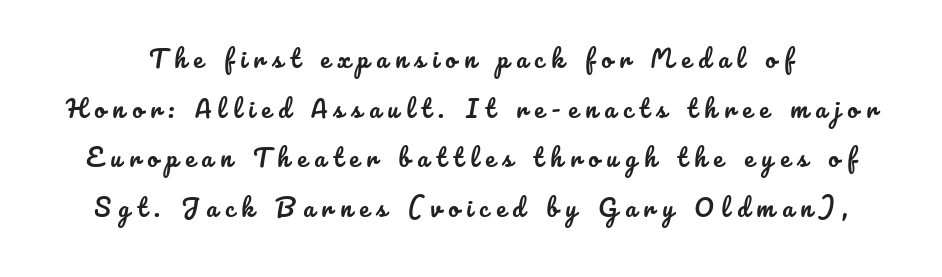
Q: Is the text italic (slanted)? A: Yes.
Q: Is the text underlined? A: No.
Q: Is the spacing between letters normal or unusually wide? A: Unusually wide.
Q: Is the spacing between lines tight, normal or loose? A: Loose.
